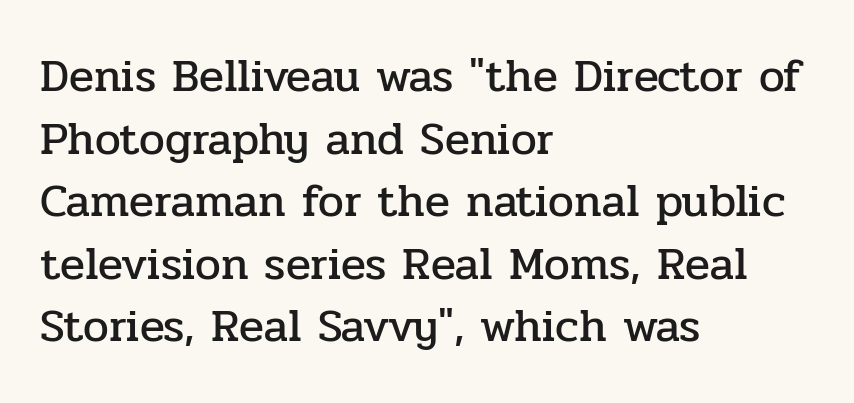
{"serif": "yes", "italic": "no", "width": "normal", "stroke_contrast": "low", "x_height": "medium", "monospaced": "no", "underline": "no", "align": "left", "line_spacing": "normal", "line_spacing_ratio": 1.36, "letter_spacing": "normal", "letter_spacing_em": 0.0, "glyph_px": 46}
